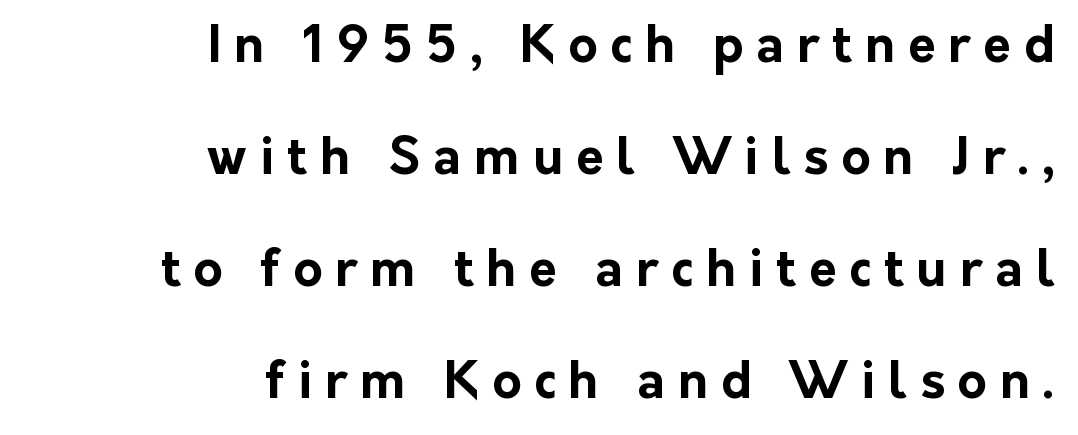
{"serif": "no", "italic": "no", "bold": "yes", "weight": "bold", "width": "normal", "stroke_contrast": "low", "x_height": "medium", "monospaced": "no", "underline": "no", "align": "right", "line_spacing": "loose", "line_spacing_ratio": 2.24, "letter_spacing": "wide", "letter_spacing_em": 0.26, "glyph_px": 50}
